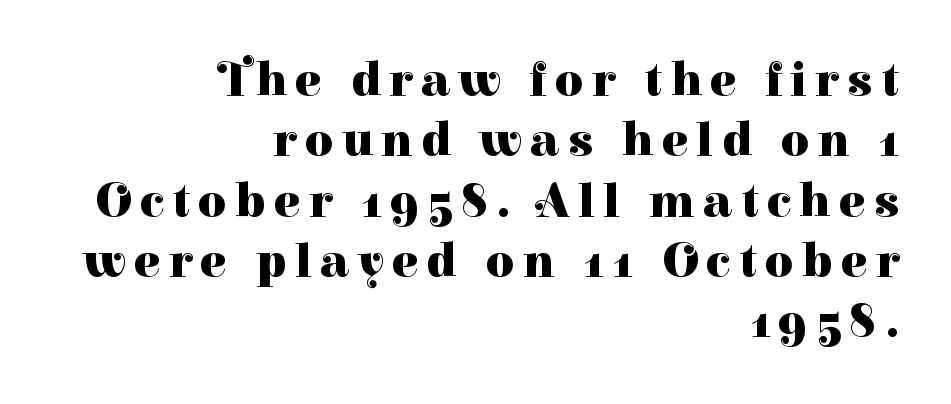
Q: Is the text bold? A: Yes.
Q: Is the text italic (slanted)? A: No, it is upright.
Q: Is the typeface a serif or a sans-serif typeface? A: Serif.
Q: Is the text underlined? A: No.
Q: How is the paragraph aligned? A: Right-aligned.
Q: Width (condensed, normal, or wide)? A: Normal.
Q: Stroke contrast? A: High.
Q: x-height? A: Medium.
Q: Monospaced? A: No.
